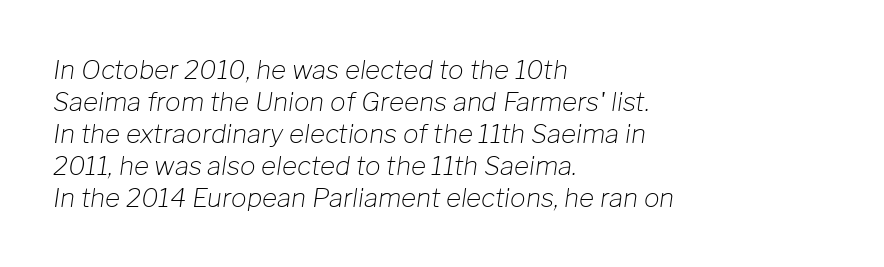
Emphasis-style slanted type is in use. Tracking value appears to be zero — textbook default spacing. The space beneath each line is pristine and unruled. The characters are drawn with everyday or finer stroke widths. Typeset ragged right — the left edge is the straight one.
